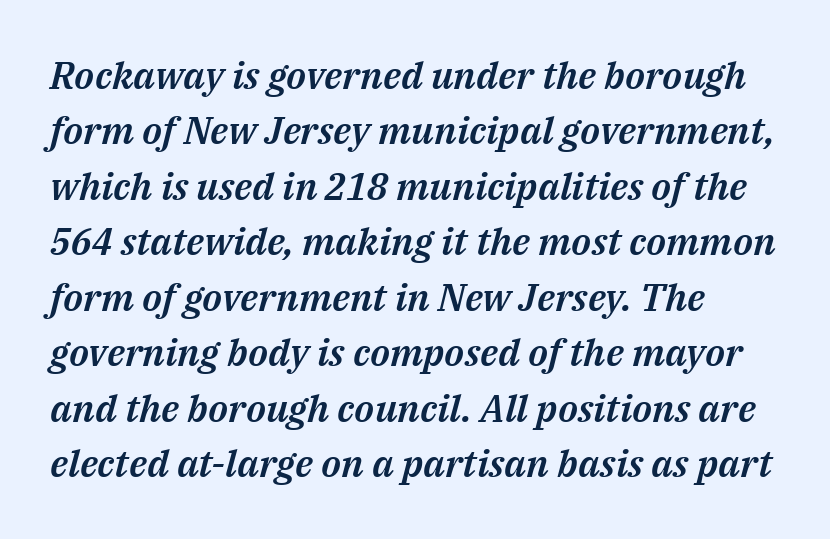
Q: Is the text italic (slanted)? A: Yes, it leans right by about 14 degrees.
Q: Is the text underlined? A: No.
Q: How is the paragraph aligned? A: Left-aligned.
Q: Is the spacing between letters normal or unusually wide? A: Normal.
Q: Is the spacing between lines tight, normal or loose? A: Normal.
Q: Width (condensed, normal, or wide)? A: Normal.
Q: Stroke contrast? A: Medium.
Q: x-height? A: Medium.
Q: Monospaced? A: No.
